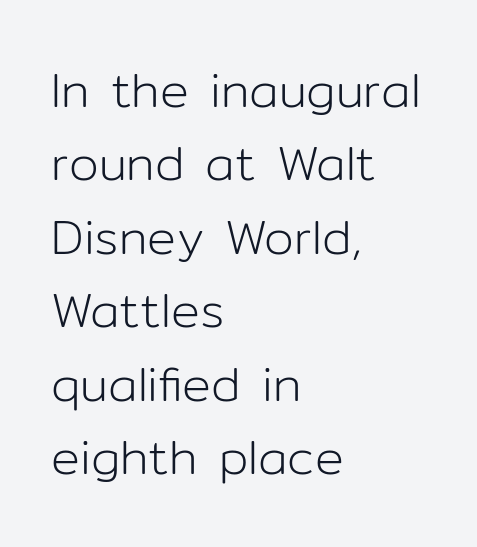
{"serif": "no", "italic": "no", "bold": "no", "weight": "light", "width": "normal", "stroke_contrast": "low", "x_height": "medium", "monospaced": "no", "underline": "no", "align": "left", "line_spacing": "normal", "line_spacing_ratio": 1.53, "letter_spacing": "normal", "letter_spacing_em": 0.0, "glyph_px": 48}
